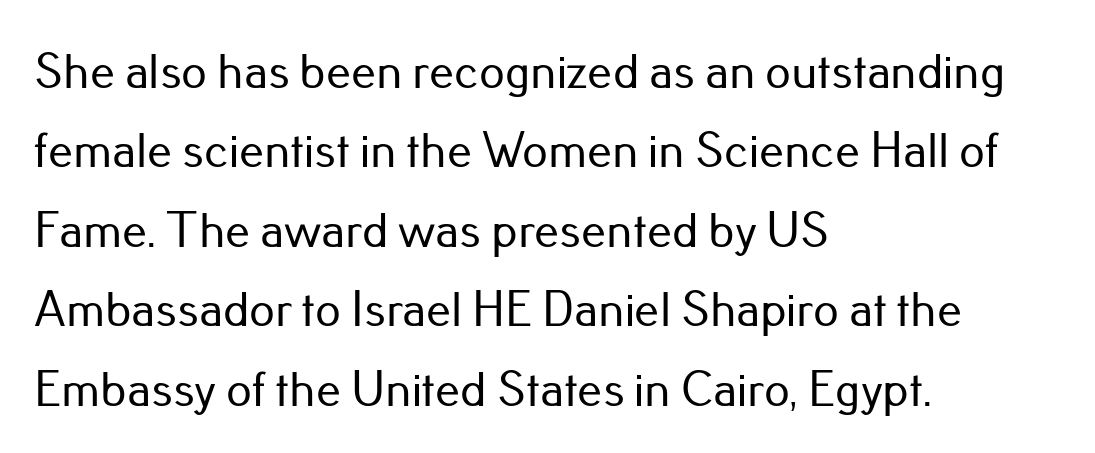
This rendering uses left alignment, leaving the right contour irregular. Honestly, the row spacing looks completely unremarkable. Bare-footed words on every line. Students, note that the glyphs here touch the page at normal intervals. In terms of posture, this sample is upright. Is this a sans? Yes — the strokes have no serifs.
